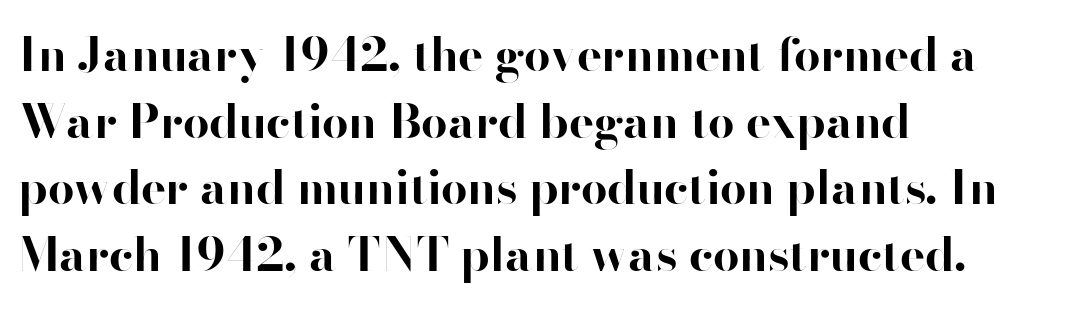
Are there feet on the stems? There aren't — it's a sans. You could not count columns in this text — the font is proportionally spaced. Ascenders rise straight up at ninety degrees. The rendering uses a moderate line-height, typical for paragraphs. If you drew a ruler down the left edge, every line would touch it.
